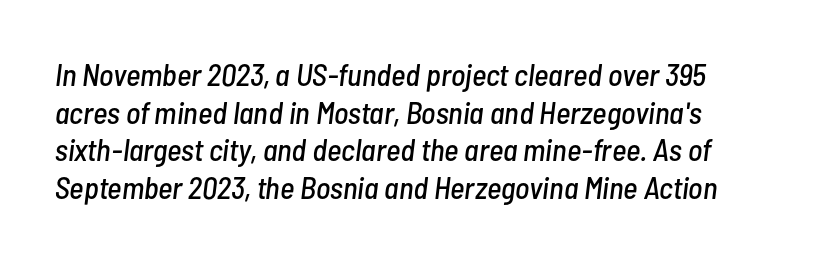
The image shows 31 px condensed type, italic (leaning right); set left-aligned, line spacing 1.21x, normal letter spacing, not underlined; low stroke contrast and a medium x-height.
